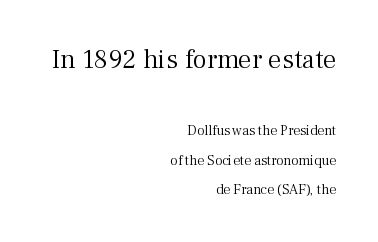
The image shows 27 px text type, upright; set right-aligned, loose line spacing (2.12x), normal letter spacing, not underlined; the first (top) block is 1.93x larger.
